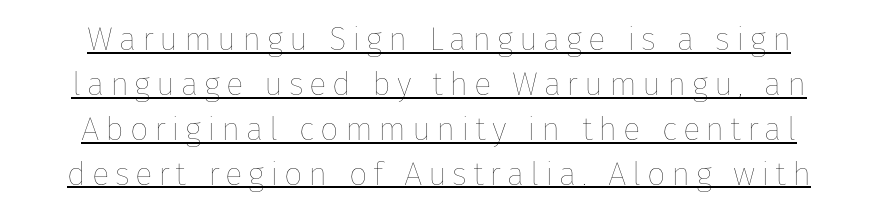
{"italic": "no", "bold": "no", "weight": "thin", "width": "normal", "stroke_contrast": "low", "x_height": "medium", "monospaced": "no", "underline": "yes", "line_spacing": "normal", "line_spacing_ratio": 1.36, "glyph_px": 33}
